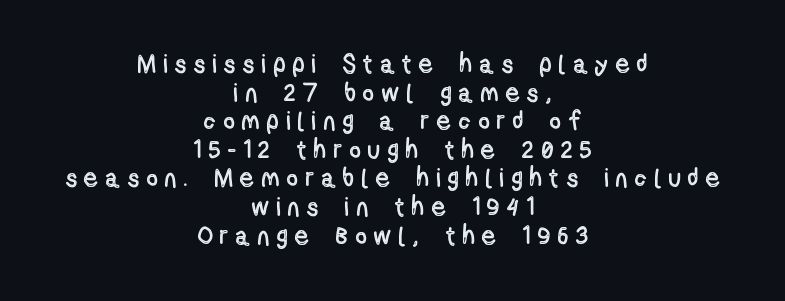
The image shows 26 px text type, upright; set centered, tight line spacing (1.1x), unusually wide letter spacing (+0.32 em), not underlined.
